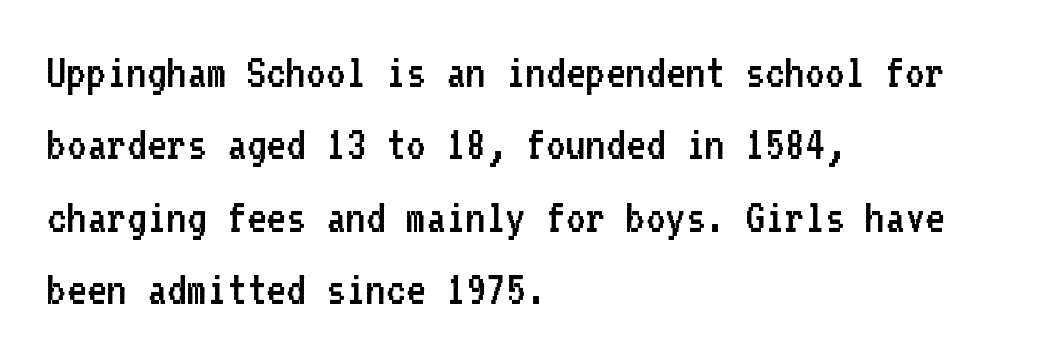
{"serif": "no", "italic": "no", "bold": "no", "weight": "regular", "width": "normal", "stroke_contrast": "low", "x_height": "medium", "monospaced": "yes", "underline": "no", "align": "left", "line_spacing": "normal", "line_spacing_ratio": 1.51, "letter_spacing": "normal", "letter_spacing_em": 0.0, "glyph_px": 48}
